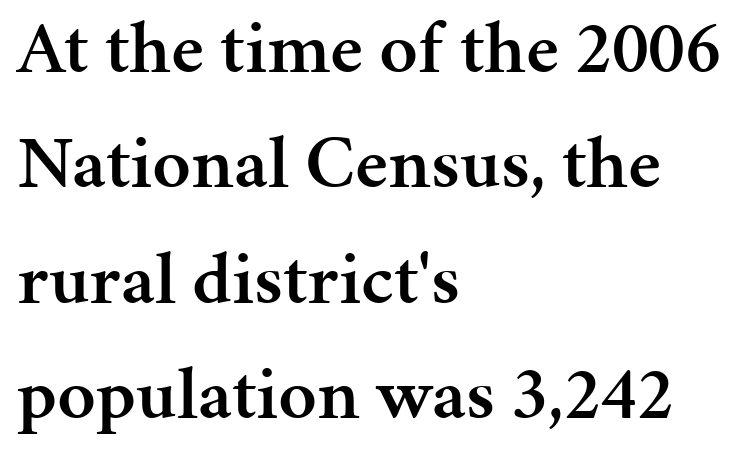
The image shows 75 px semibold serif type, upright; set left-aligned, normal line spacing (1.54x), normal letter spacing, not underlined; medium stroke contrast and a medium x-height.
